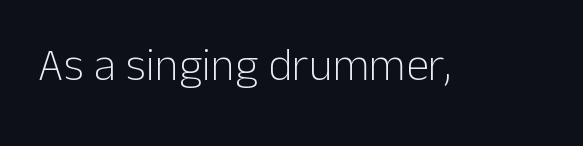
{"serif": "no", "italic": "no", "bold": "no", "weight": "light", "width": "normal", "stroke_contrast": "low", "x_height": "medium", "monospaced": "no", "underline": "no", "letter_spacing": "normal", "letter_spacing_em": 0.0, "glyph_px": 46}
